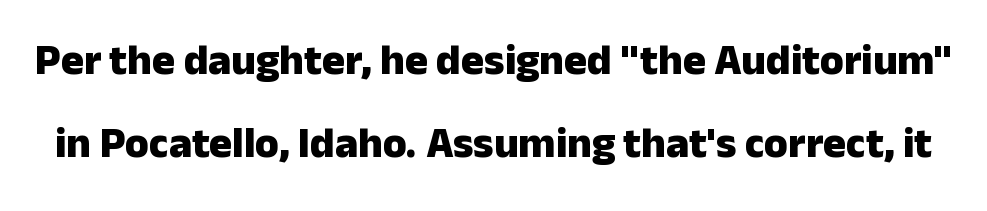
{"serif": "no", "italic": "no", "bold": "yes", "weight": "heavy", "width": "normal", "stroke_contrast": "low", "x_height": "medium", "monospaced": "no", "underline": "no", "line_spacing": "loose", "line_spacing_ratio": 1.92, "letter_spacing": "normal", "letter_spacing_em": 0.0, "glyph_px": 43}
